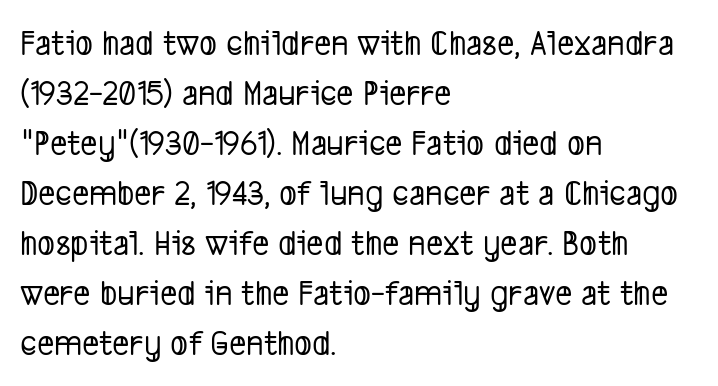
Font category for this specimen: sans-serif. The zone under the glyphs is completely vacant. Which margin do the lines hug? The left one — the right edge is uneven. Think of a printed novel: that variable character pitch is what you see here. In terms of leading, this rendering sits right in the middle.
